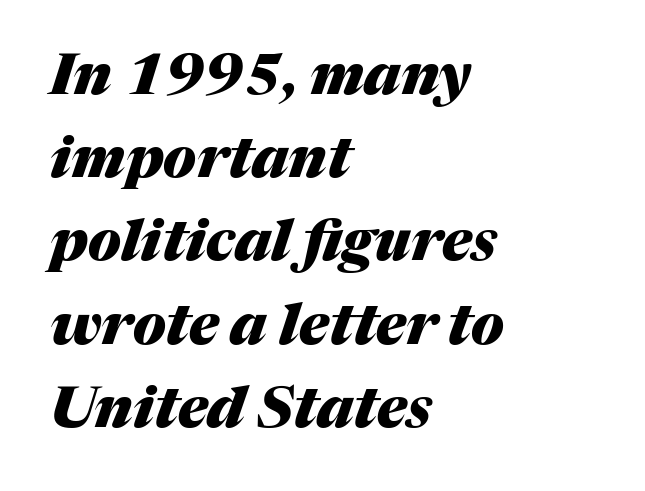
The image shows 57 px heavy type, italic (leaning right); set left-aligned, normal line spacing (1.46x), normal letter spacing, not underlined; medium stroke contrast and a medium x-height.
